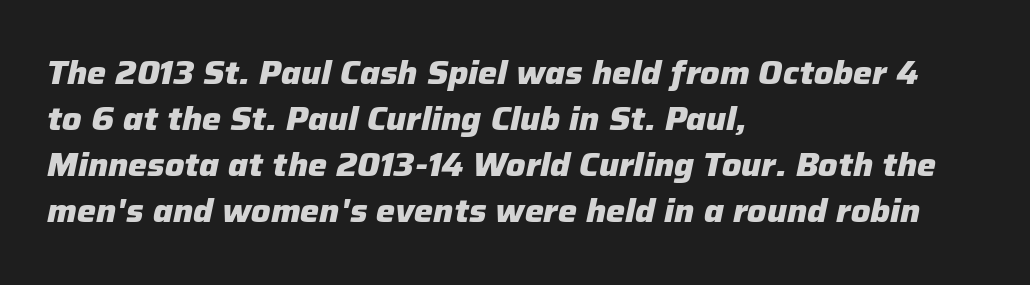
{"italic": "yes", "lean": "right", "slant_degrees": 12, "bold": "yes", "weight": "heavy", "width": "normal", "stroke_contrast": "low", "x_height": "medium", "monospaced": "no", "underline": "no", "align": "left", "line_spacing": "normal", "line_spacing_ratio": 1.44, "letter_spacing": "normal", "letter_spacing_em": 0.0, "glyph_px": 32}
